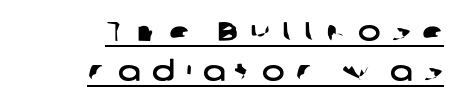
{"underline": "yes", "align": "right", "line_spacing": "normal", "line_spacing_ratio": 1.49, "letter_spacing": "wide", "letter_spacing_em": 0.42, "glyph_px": 27}
